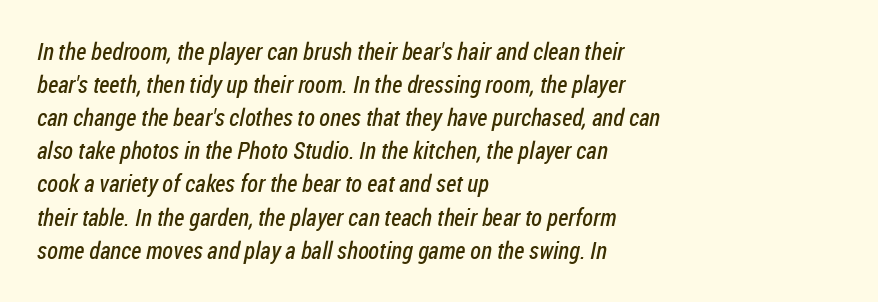
{"bold": "no", "underline": "no", "align": "left", "line_spacing": "normal", "line_spacing_ratio": 1.38, "letter_spacing": "normal", "letter_spacing_em": 0.0, "glyph_px": 24}
